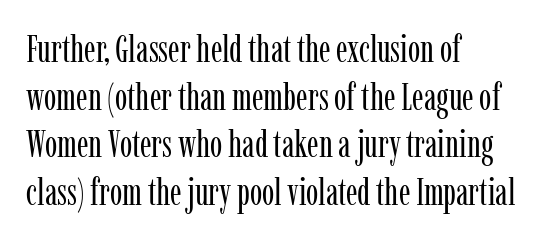
Q: Is the text bold? A: No.
Q: Is the text italic (slanted)? A: No, it is upright.
Q: Is the typeface a serif or a sans-serif typeface? A: Serif.
Q: Is the text underlined? A: No.
Q: How is the paragraph aligned? A: Left-aligned.
Q: Is the spacing between letters normal or unusually wide? A: Normal.
Q: Is the spacing between lines tight, normal or loose? A: Normal.
Q: Width (condensed, normal, or wide)? A: Condensed.
Q: Stroke contrast? A: Low.
Q: x-height? A: Medium.
Q: Monospaced? A: No.
